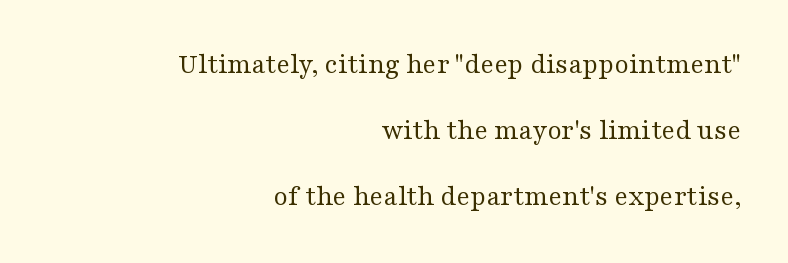
{"serif": "yes", "italic": "no", "bold": "no", "weight": "regular", "width": "wide", "stroke_contrast": "medium", "x_height": "medium", "monospaced": "no", "underline": "no", "align": "right", "line_spacing": "loose", "line_spacing_ratio": 2.28, "letter_spacing": "normal", "letter_spacing_em": 0.0, "glyph_px": 29}
